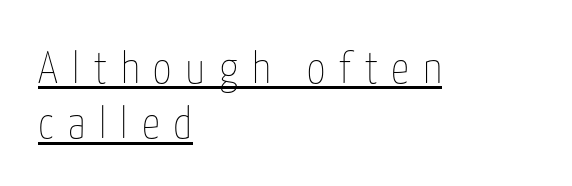
The image shows 45 px thin, condensed type, upright; set left-aligned, line spacing 1.23x, unusually wide letter spacing (+0.31 em), underlined; low stroke contrast and a medium x-height.
